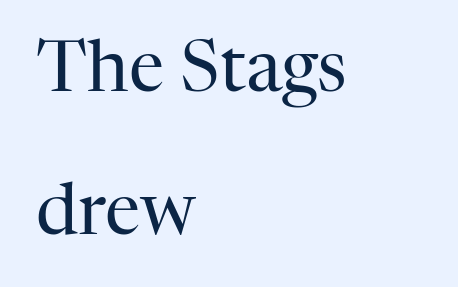
Q: Is the text bold? A: No.
Q: Is the text italic (slanted)? A: No, it is upright.
Q: Is the typeface a serif or a sans-serif typeface? A: Serif.
Q: Is the text underlined? A: No.
Q: How is the paragraph aligned? A: Left-aligned.
Q: Is the spacing between letters normal or unusually wide? A: Normal.
Q: Is the spacing between lines tight, normal or loose? A: Loose.
Q: Width (condensed, normal, or wide)? A: Normal.
Q: Stroke contrast? A: High.
Q: x-height? A: Medium.
Q: Monospaced? A: No.
